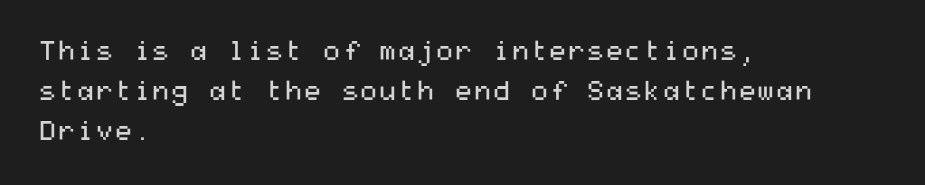
Q: Is the text bold? A: No.
Q: Is the text italic (slanted)? A: No, it is upright.
Q: Is the text underlined? A: No.
Q: How is the paragraph aligned? A: Left-aligned.
Q: Is the spacing between letters normal or unusually wide? A: Normal.
Q: Is the spacing between lines tight, normal or loose? A: Normal.
